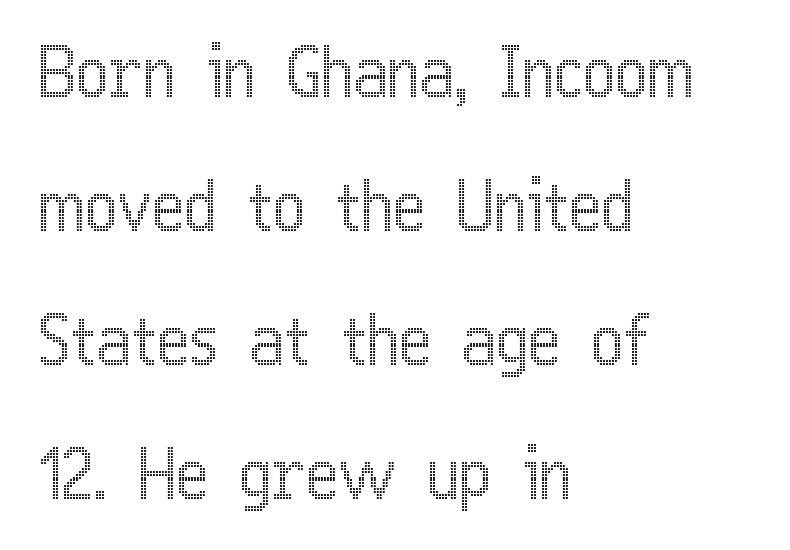
Q: Is the text italic (slanted)? A: No, it is upright.
Q: Is the text underlined? A: No.
Q: How is the paragraph aligned? A: Left-aligned.
Q: Is the spacing between letters normal or unusually wide? A: Normal.
Q: Is the spacing between lines tight, normal or loose? A: Loose.
Q: Width (condensed, normal, or wide)? A: Condensed.
Q: x-height? A: Medium.
Q: Monospaced? A: No.
